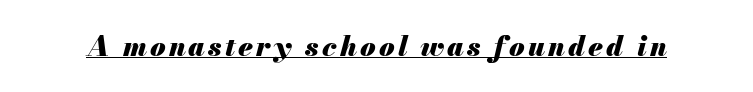
Q: Is the text bold? A: Yes.
Q: Is the text italic (slanted)? A: Yes, it leans right by about 13 degrees.
Q: Is the text underlined? A: Yes.
Q: Width (condensed, normal, or wide)? A: Normal.
Q: Stroke contrast? A: Medium.
Q: x-height? A: Small.
Q: Monospaced? A: No.
